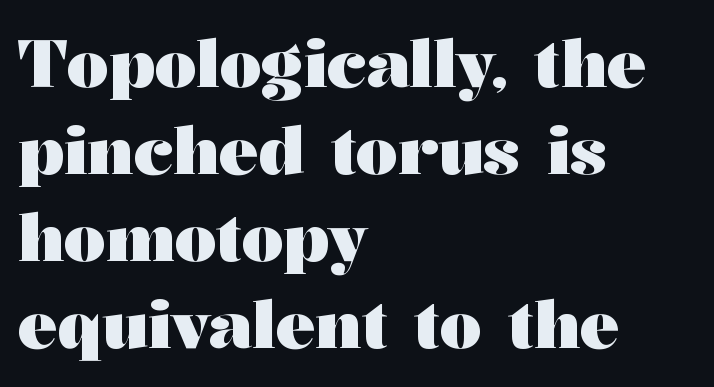
Posture: straight, roman, zero tilt. Horizontally, the lines are justified to the leading edge only. The rendering uses natural spacing where letterforms have individual widths. I'd call this a serif setting — the letters wear small feet.
